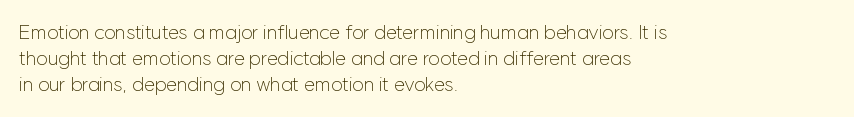
{"italic": "no", "bold": "no", "underline": "no", "align": "left", "line_spacing": "normal", "line_spacing_ratio": 1.31, "letter_spacing": "normal", "letter_spacing_em": 0.0, "glyph_px": 20}
